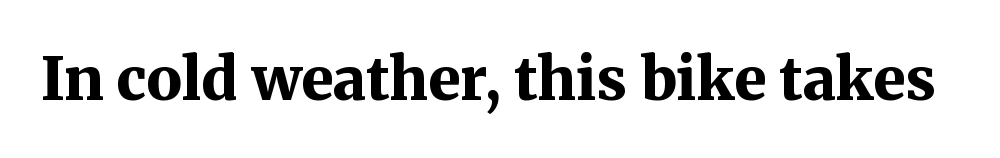
The image shows 59 px bold serif type, upright; set normal letter spacing, not underlined; medium stroke contrast and a medium x-height.
